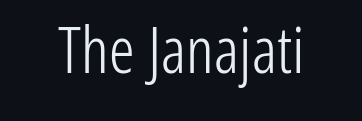
The image shows 64 px light, condensed sans-serif type, upright; set centered, normal letter spacing, not underlined; low stroke contrast and a medium x-height.
